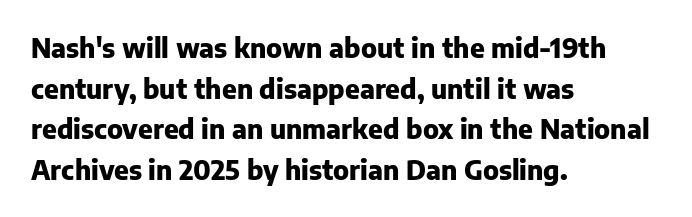
The image shows 26 px bold type, upright; set left-aligned, normal line spacing (1.56x), normal letter spacing, not underlined.
